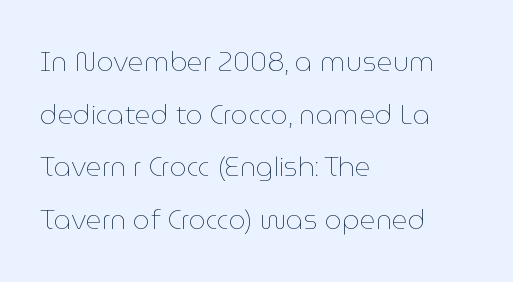
{"italic": "no", "bold": "no", "underline": "no", "align": "left", "line_spacing": "loose", "line_spacing_ratio": 1.95, "letter_spacing": "normal", "letter_spacing_em": 0.0, "glyph_px": 27}
